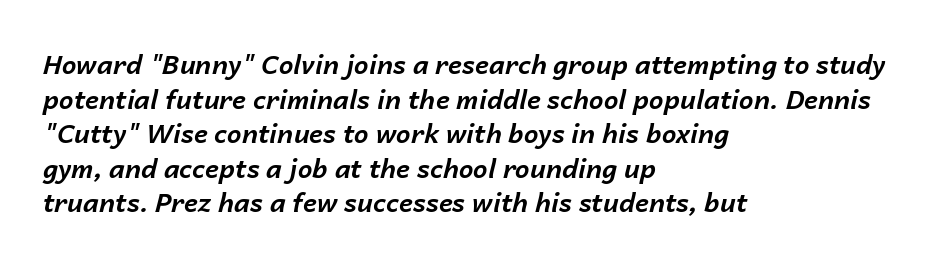
{"italic": "yes", "lean": "right", "slant_degrees": 14, "bold": "yes", "underline": "no", "align": "left", "line_spacing": "normal", "line_spacing_ratio": 1.33, "letter_spacing": "normal", "letter_spacing_em": 0.0, "glyph_px": 26}
